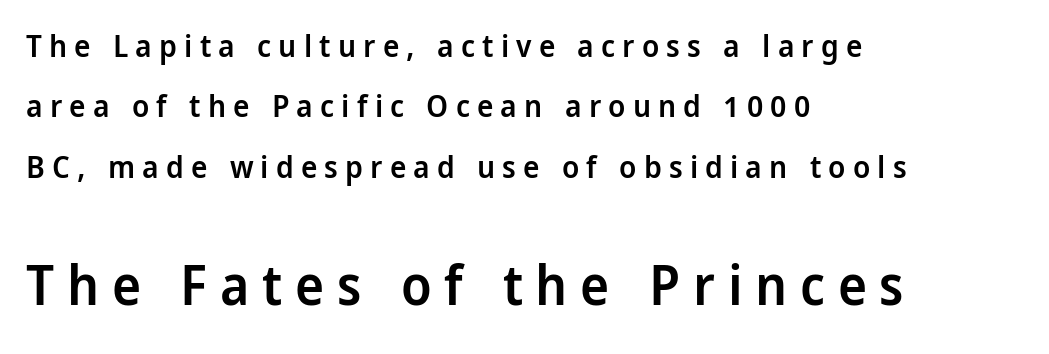
{"serif": "no", "italic": "no", "bold": "semi", "weight": "semibold", "width": "condensed", "stroke_contrast": "low", "x_height": "large", "monospaced": "no", "underline": "no", "align": "left", "line_spacing": "loose", "line_spacing_ratio": 1.95, "letter_spacing": "wide", "letter_spacing_em": 0.23, "larger_block": "second", "size_ratio": 1.77, "glyph_px": 55}
